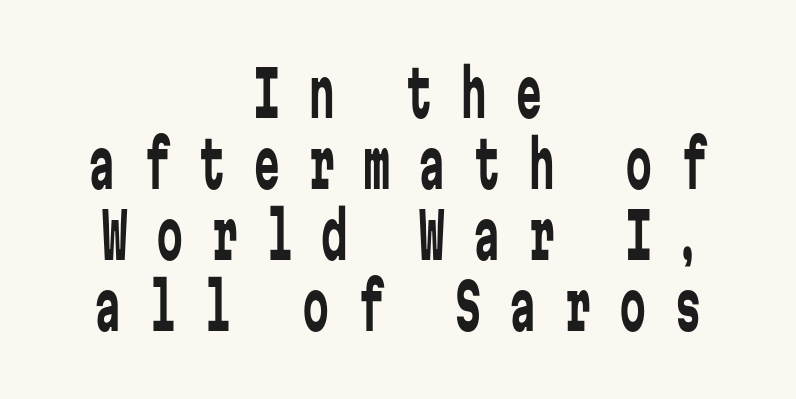
Q: Is the text bold? A: No.
Q: Is the text italic (slanted)? A: No, it is upright.
Q: Is the typeface a serif or a sans-serif typeface? A: Sans-serif.
Q: Is the text underlined? A: No.
Q: How is the paragraph aligned? A: Centered.
Q: Is the spacing between letters normal or unusually wide? A: Unusually wide.
Q: Is the spacing between lines tight, normal or loose? A: Tight.
Q: Width (condensed, normal, or wide)? A: Condensed.
Q: Stroke contrast? A: Low.
Q: x-height? A: Medium.
Q: Monospaced? A: Yes.
